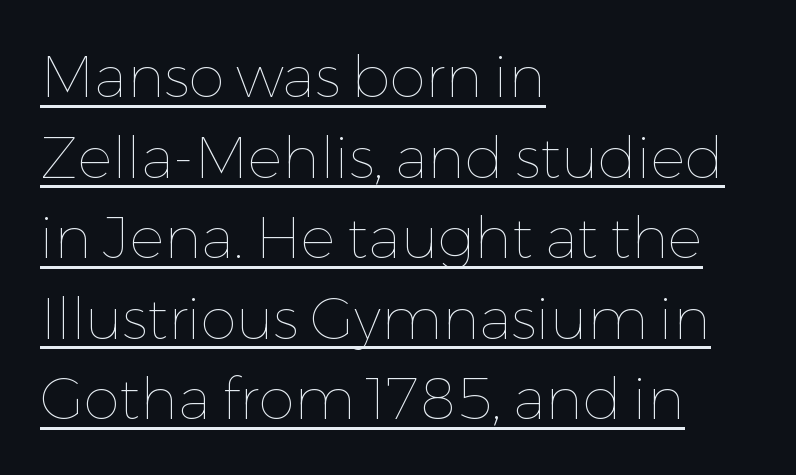
{"italic": "no", "bold": "no", "weight": "thin", "width": "normal", "stroke_contrast": "low", "x_height": "medium", "monospaced": "no", "underline": "yes", "align": "left", "line_spacing": "normal", "line_spacing_ratio": 1.39, "letter_spacing": "normal", "letter_spacing_em": 0.0, "glyph_px": 58}
